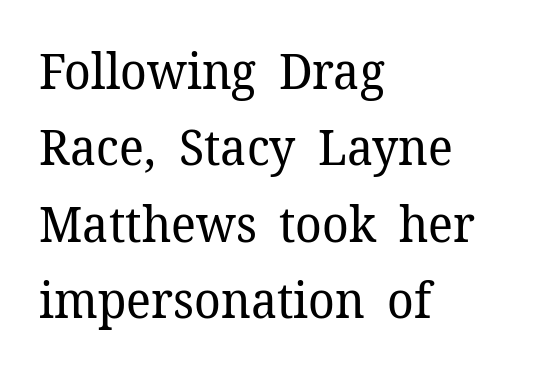
{"serif": "yes", "italic": "no", "bold": "no", "weight": "regular", "width": "normal", "stroke_contrast": "low", "x_height": "medium", "monospaced": "no", "underline": "no", "align": "left", "line_spacing": "normal", "line_spacing_ratio": 1.53, "letter_spacing": "normal", "letter_spacing_em": 0.0, "glyph_px": 50}
